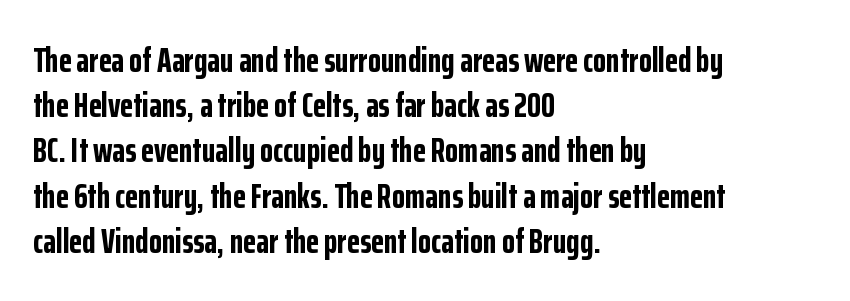
The image shows 34 px bold, condensed sans-serif type, upright; set left-aligned, normal line spacing (1.33x), normal letter spacing, not underlined; low stroke contrast and a medium x-height.
